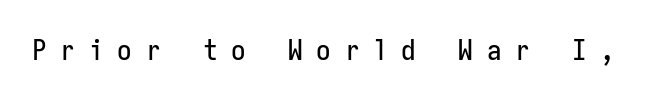
The image shows 29 px condensed sans-serif type, upright, monospaced; set unusually wide letter spacing (+0.48 em), not underlined; low stroke contrast and a medium x-height.
